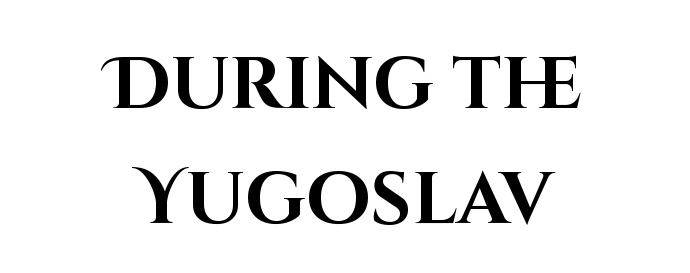
{"serif": "no", "italic": "no", "bold": "yes", "weight": "bold", "width": "normal", "stroke_contrast": "high", "x_height": "large", "monospaced": "no", "underline": "no", "align": "center", "line_spacing": "normal", "line_spacing_ratio": 1.57, "letter_spacing": "normal", "letter_spacing_em": 0.0, "glyph_px": 73}
